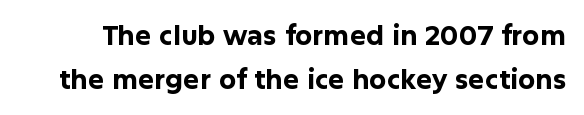
Rule under the text: the space is simply empty. The passage shown is emphatically bold. Vertical spacing — default. The lettering holds an erect, upright posture throughout.
